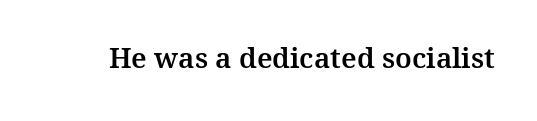
{"serif": "yes", "italic": "no", "width": "normal", "stroke_contrast": "medium", "x_height": "medium", "monospaced": "no", "underline": "no", "letter_spacing": "normal", "letter_spacing_em": 0.0, "glyph_px": 28}
